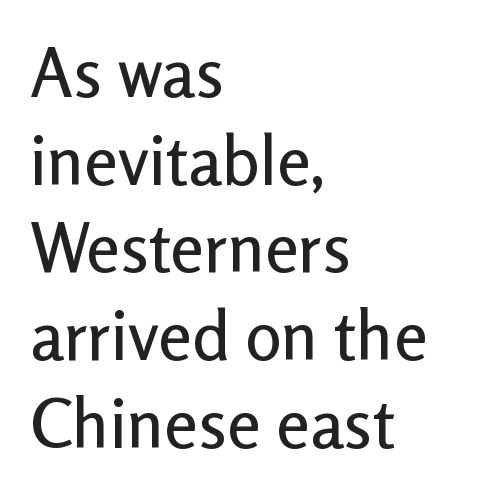
The passage shown is typeset with a sans-serif family. Glance below the letters and you will spot only blank space. The lettering stays uniformly vertical, giving the passage a roman look. The rendering uses natural spacing where letterforms have individual widths. Horizontal alignment here is leftward, the default for most running prose.
